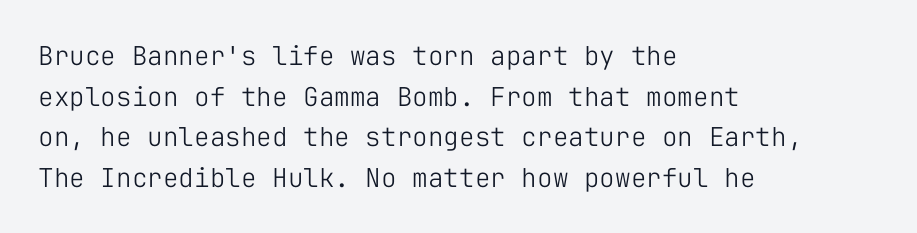
{"italic": "no", "bold": "no", "underline": "no", "align": "left", "line_spacing": "normal", "line_spacing_ratio": 1.56, "letter_spacing": "normal", "letter_spacing_em": 0.0, "glyph_px": 26}
